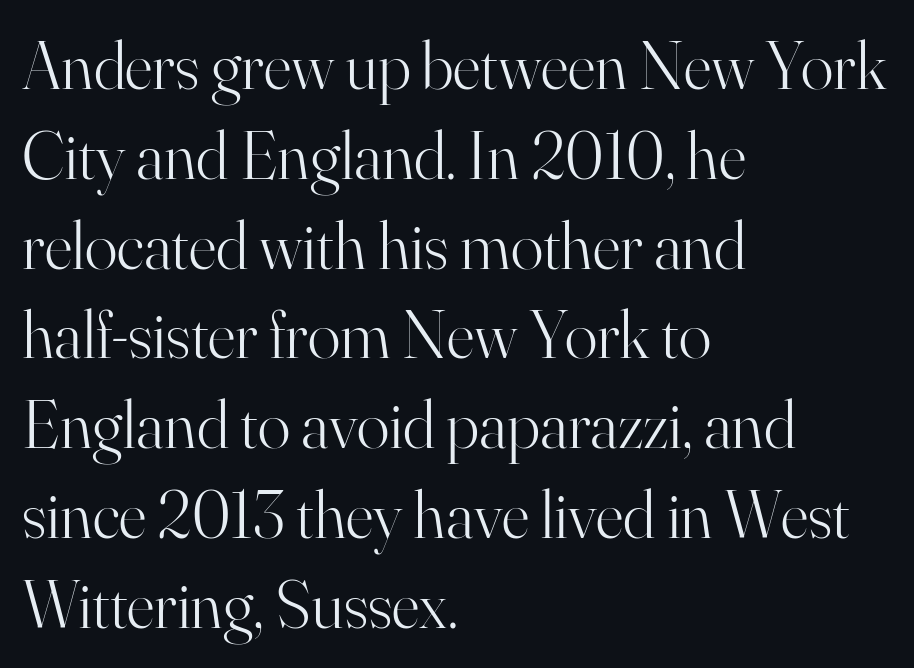
{"serif": "yes", "italic": "no", "bold": "no", "weight": "light", "width": "normal", "stroke_contrast": "high", "x_height": "small", "monospaced": "no", "underline": "no", "align": "left", "line_spacing": "normal", "line_spacing_ratio": 1.32, "letter_spacing": "normal", "letter_spacing_em": 0.0, "glyph_px": 68}
